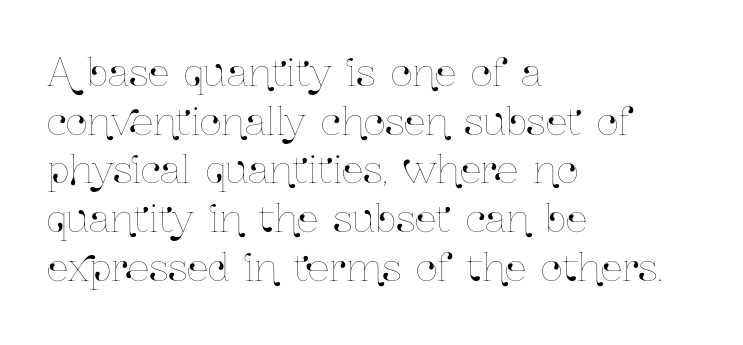
Q: Is the text italic (slanted)? A: No, it is upright.
Q: Is the text underlined? A: No.
Q: How is the paragraph aligned? A: Left-aligned.
Q: Is the spacing between letters normal or unusually wide? A: Normal.
Q: Is the spacing between lines tight, normal or loose? A: Normal.
Q: Width (condensed, normal, or wide)? A: Condensed.
Q: Stroke contrast? A: Low.
Q: x-height? A: Medium.
Q: Monospaced? A: No.
